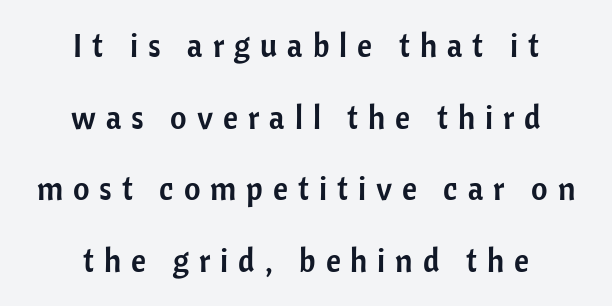
Q: Is the text italic (slanted)? A: No, it is upright.
Q: Is the typeface a serif or a sans-serif typeface? A: Sans-serif.
Q: Is the text underlined? A: No.
Q: How is the paragraph aligned? A: Centered.
Q: Is the spacing between letters normal or unusually wide? A: Unusually wide.
Q: Is the spacing between lines tight, normal or loose? A: Loose.
Q: Width (condensed, normal, or wide)? A: Normal.
Q: Stroke contrast? A: Low.
Q: x-height? A: Medium.
Q: Monospaced? A: No.
